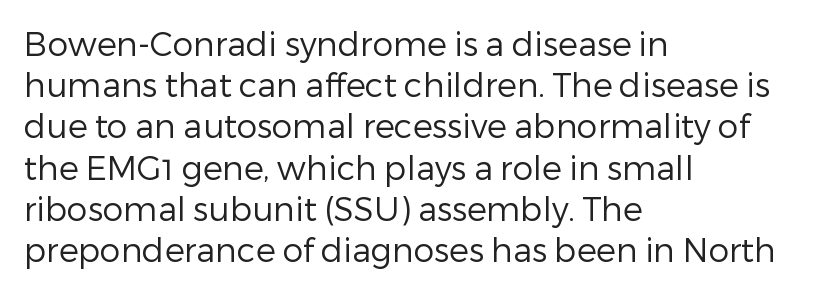
{"serif": "no", "italic": "no", "bold": "no", "weight": "regular", "width": "normal", "stroke_contrast": "low", "x_height": "medium", "monospaced": "no", "underline": "no", "align": "left", "line_spacing": "normal", "line_spacing_ratio": 1.25, "letter_spacing": "normal", "letter_spacing_em": 0.0, "glyph_px": 33}
